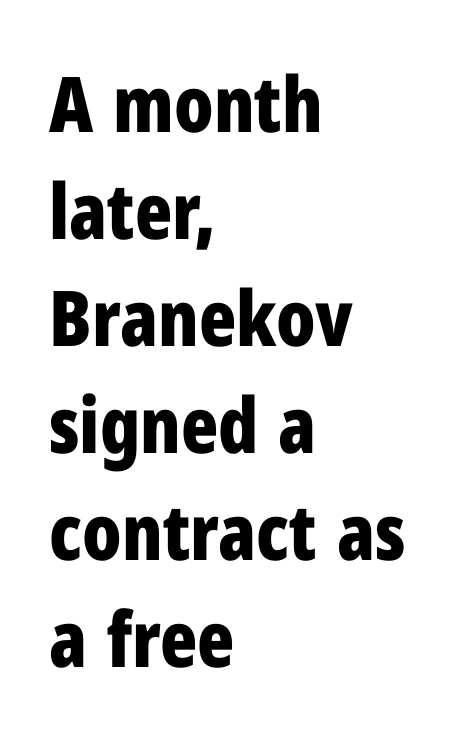
The typesetting leans heavy: a genuine bold. These lines stack with their left ends in a neat column. The strip under each line holds only bare page. Letter spacing: default. The leading is moderate, giving the passage an even texture. Check where the strokes stop: nothing finishes them off — pure sans.
